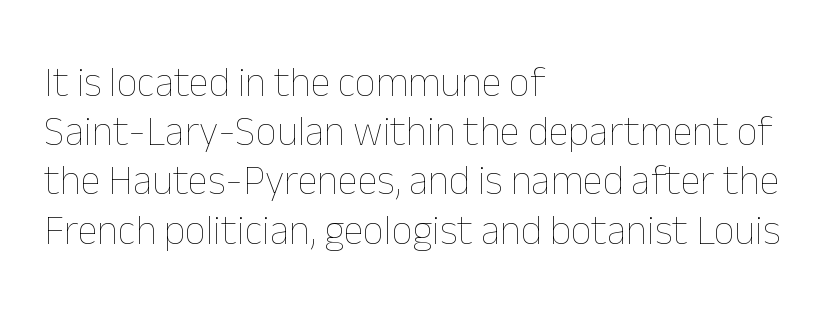
The letters sit at their default tracking, neither squeezed nor spread. Rule under the text: the space is simply empty. When letters stand straight like this, we call the style roman or upright. Leftover space on each line is placed entirely after the last word. This sample has the flowing, uneven cadence of proportional lettering.
